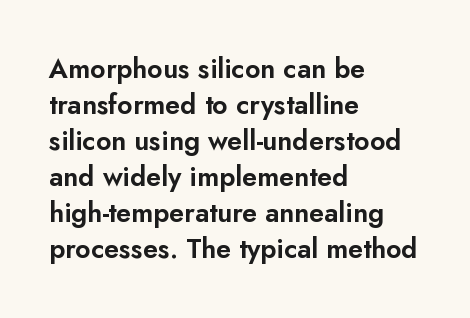
Q: Is the text italic (slanted)? A: No, it is upright.
Q: Is the text underlined? A: No.
Q: How is the paragraph aligned? A: Left-aligned.
Q: Is the spacing between letters normal or unusually wide? A: Normal.
Q: Is the spacing between lines tight, normal or loose? A: Normal.
